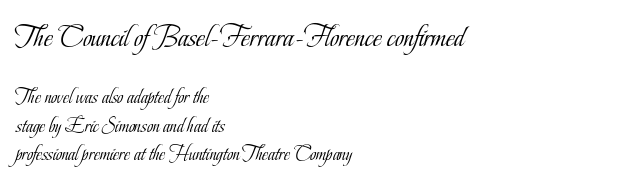
Q: Is the text bold? A: No.
Q: Is the text italic (slanted)? A: Yes.
Q: Is the typeface a serif or a sans-serif typeface? A: Serif.
Q: Is the text underlined? A: No.
Q: How is the paragraph aligned? A: Left-aligned.
Q: Is the spacing between letters normal or unusually wide? A: Normal.
Q: Is the spacing between lines tight, normal or loose? A: Normal.
Q: Which block of text is set in a larger size, the first (top) or the second (bottom)? A: The first (top) one.
Q: Width (condensed, normal, or wide)? A: Condensed.
Q: Stroke contrast? A: Low.
Q: x-height? A: Small.
Q: Monospaced? A: No.
